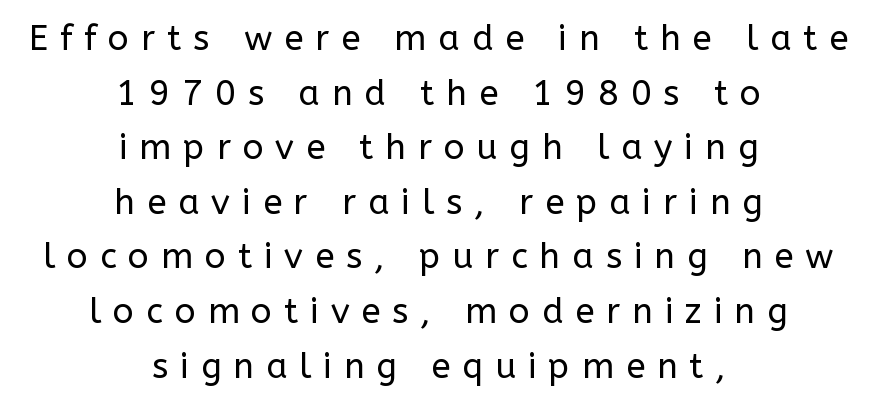
Q: Is the text bold? A: No.
Q: Is the text italic (slanted)? A: No, it is upright.
Q: Is the typeface a serif or a sans-serif typeface? A: Sans-serif.
Q: Is the text underlined? A: No.
Q: How is the paragraph aligned? A: Centered.
Q: Is the spacing between letters normal or unusually wide? A: Unusually wide.
Q: Is the spacing between lines tight, normal or loose? A: Normal.
Q: Width (condensed, normal, or wide)? A: Normal.
Q: Stroke contrast? A: Low.
Q: x-height? A: Medium.
Q: Monospaced? A: No.
